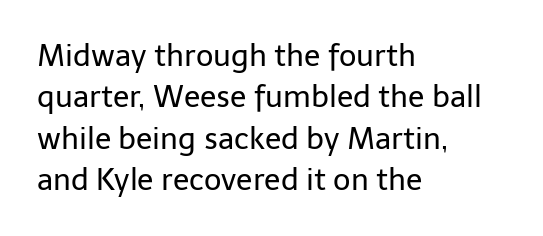
Q: Is the text bold? A: No.
Q: Is the text italic (slanted)? A: No, it is upright.
Q: Is the typeface a serif or a sans-serif typeface? A: Sans-serif.
Q: Is the text underlined? A: No.
Q: How is the paragraph aligned? A: Left-aligned.
Q: Is the spacing between letters normal or unusually wide? A: Normal.
Q: Is the spacing between lines tight, normal or loose? A: Normal.
Q: Width (condensed, normal, or wide)? A: Normal.
Q: Stroke contrast? A: Low.
Q: x-height? A: Medium.
Q: Monospaced? A: No.
